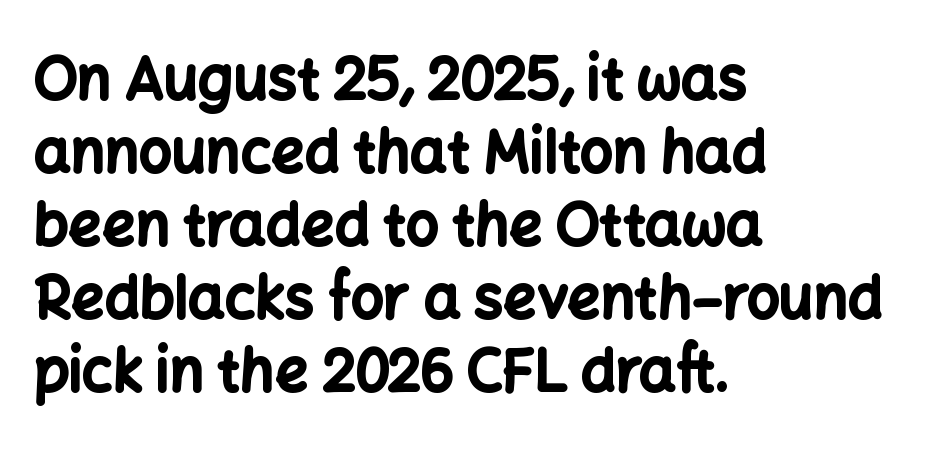
{"serif": "no", "italic": "no", "bold": "yes", "weight": "bold", "width": "normal", "stroke_contrast": "low", "x_height": "medium", "monospaced": "no", "underline": "no", "align": "left", "line_spacing": "normal", "line_spacing_ratio": 1.26, "letter_spacing": "normal", "letter_spacing_em": 0.0, "glyph_px": 58}
